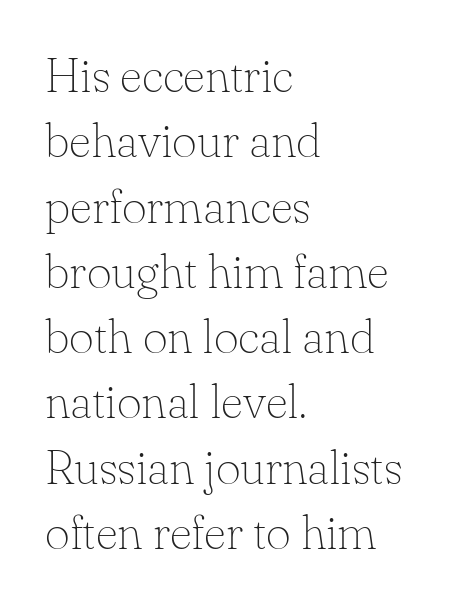
The image shows 48 px thin serif type, upright; set left-aligned, normal line spacing (1.36x), normal letter spacing, not underlined; low stroke contrast and a small x-height.
